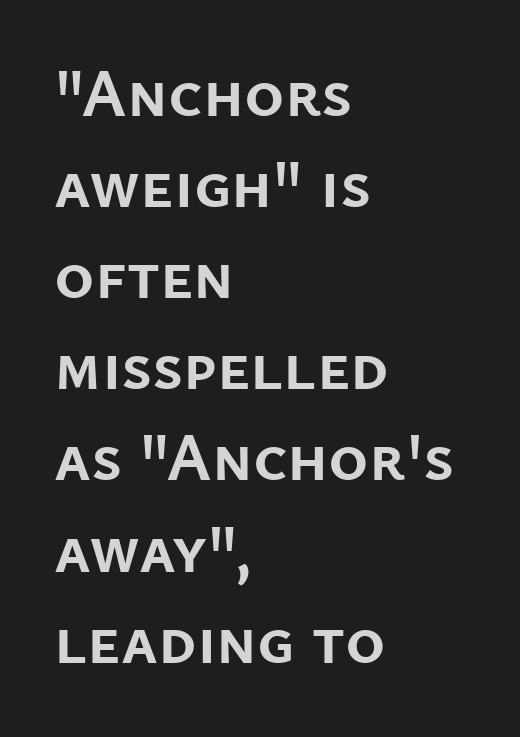
Stroke terminals: plain, sans-serif. The words here are not underlined. The typesetting leans heavy: a genuine bold. If you drew a line through each stem, it would be perfectly vertical. The letters advance in unequal steps, a hallmark of proportional type.
